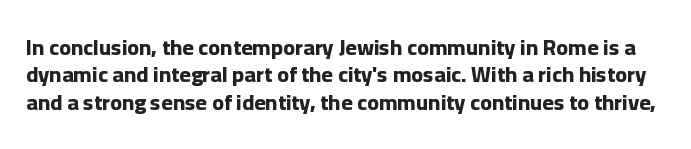
Q: Is the text bold? A: Yes.
Q: Is the text italic (slanted)? A: No, it is upright.
Q: Is the text underlined? A: No.
Q: Is the spacing between letters normal or unusually wide? A: Normal.
Q: Is the spacing between lines tight, normal or loose? A: Normal.
